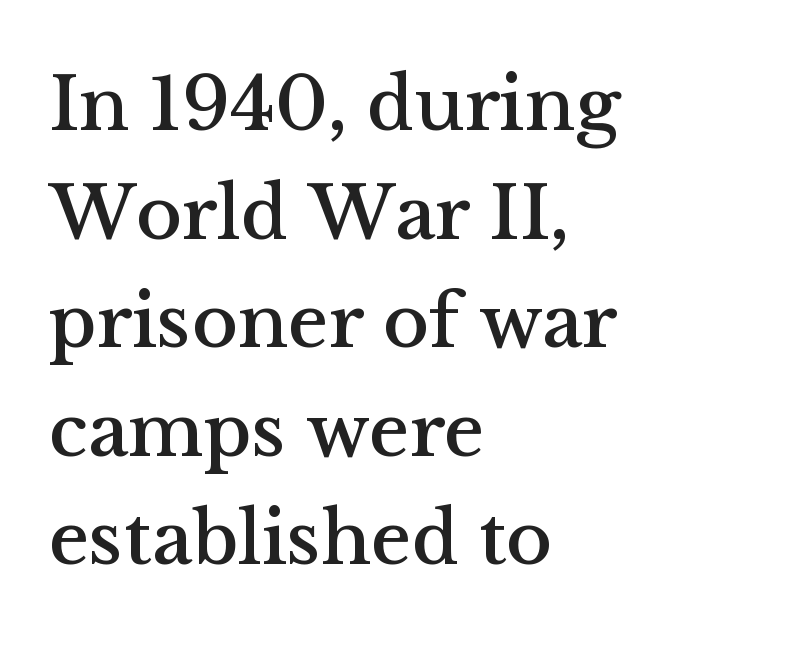
Q: Is the text italic (slanted)? A: No, it is upright.
Q: Is the typeface a serif or a sans-serif typeface? A: Serif.
Q: Is the text underlined? A: No.
Q: How is the paragraph aligned? A: Left-aligned.
Q: Is the spacing between letters normal or unusually wide? A: Normal.
Q: Is the spacing between lines tight, normal or loose? A: Normal.
Q: Width (condensed, normal, or wide)? A: Normal.
Q: Stroke contrast? A: Medium.
Q: x-height? A: Medium.
Q: Monospaced? A: No.
